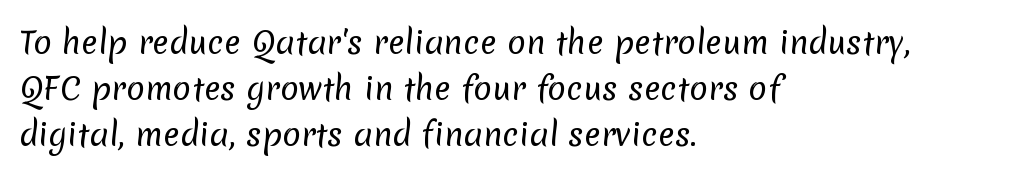
The image shows 31 px regular-weight sans-serif type; set left-aligned, normal line spacing (1.48x), normal letter spacing, not underlined; low stroke contrast and a medium x-height.
